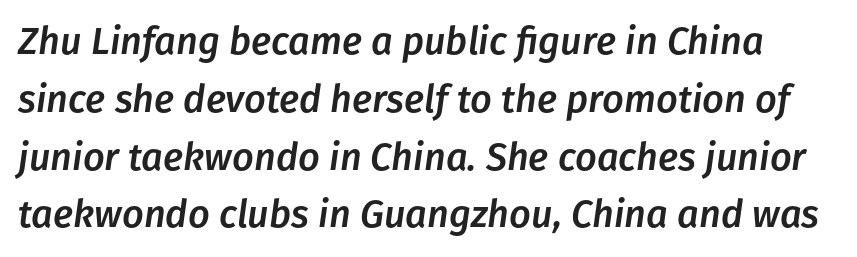
The baseline area is clear. The text carries the slant typical of an italic or oblique font. These lines are rendered in a variable-pitch font. The horizontal fit of the characters is conventional and even. Is there much room between lines? A standard amount, neither cramped nor airy.
